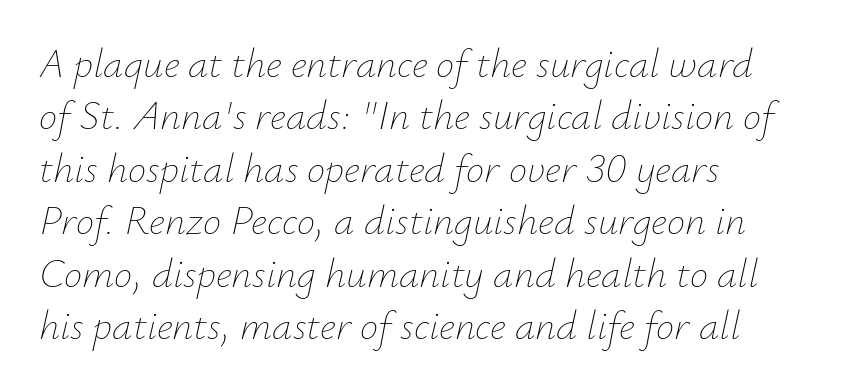
Students, note that the glyphs here touch the page at normal intervals. Looks like regular typesetting: each glyph gets only the width it needs. Teacher's note: observe the even left margin — that is flush-left alignment. Compared with a typical body face, this is equally light or lighter still. The leading is moderate, giving the passage an even texture.
